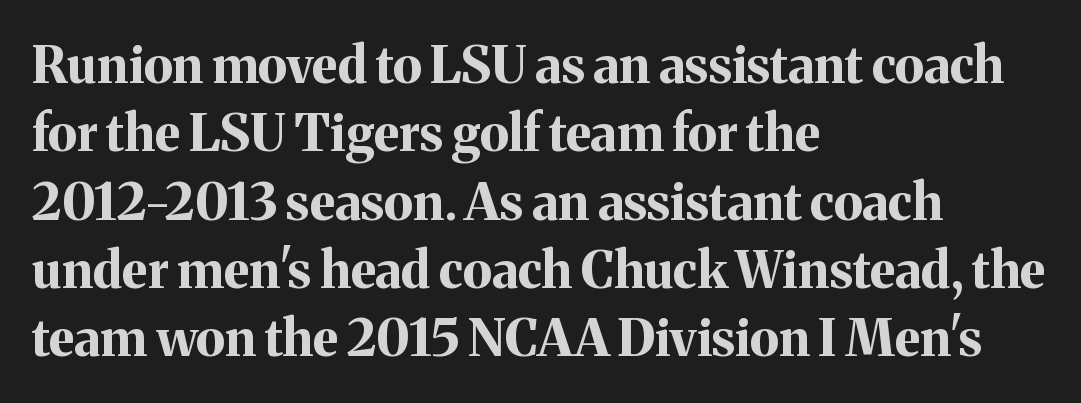
Q: Is the text bold? A: Yes.
Q: Is the text italic (slanted)? A: No, it is upright.
Q: Is the typeface a serif or a sans-serif typeface? A: Serif.
Q: Is the text underlined? A: No.
Q: How is the paragraph aligned? A: Left-aligned.
Q: Is the spacing between letters normal or unusually wide? A: Normal.
Q: Is the spacing between lines tight, normal or loose? A: Normal.
Q: Width (condensed, normal, or wide)? A: Normal.
Q: Stroke contrast? A: Medium.
Q: x-height? A: Medium.
Q: Monospaced? A: No.
